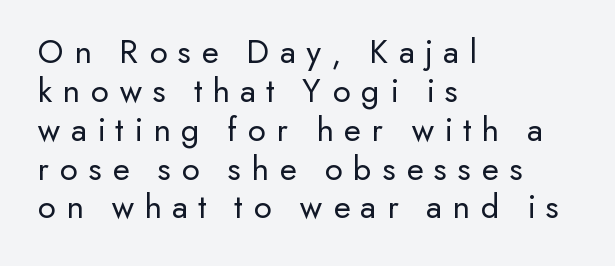
The image shows 35 px regular-weight sans-serif type, upright; set left-aligned, tight line spacing (1.11x), unusually wide letter spacing (+0.3 em), not underlined; low stroke contrast and a small x-height.
